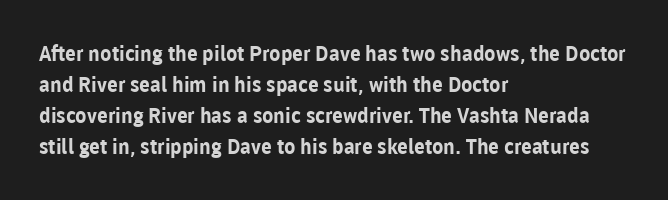
The image shows 21 px bold type, upright; set left-aligned, normal line spacing (1.48x), normal letter spacing, not underlined.
